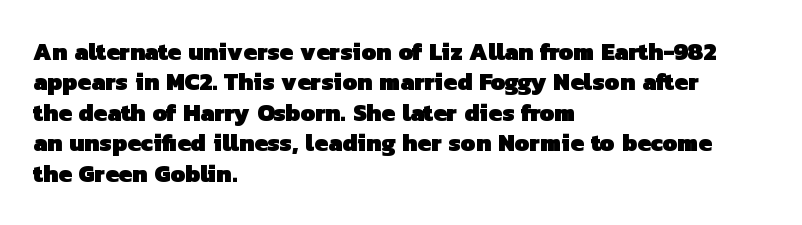
Q: Is the text bold? A: Yes.
Q: Is the text underlined? A: No.
Q: How is the paragraph aligned? A: Left-aligned.
Q: Is the spacing between letters normal or unusually wide? A: Normal.
Q: Is the spacing between lines tight, normal or loose? A: Normal.
